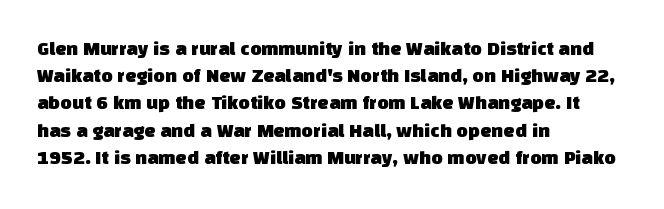
The image shows 20 px text type; set left-aligned, normal line spacing (1.36x), normal letter spacing, not underlined.
